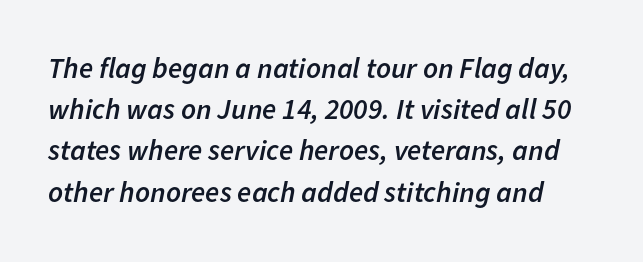
Descender tails drop into unmarked territory. Italic: yes, the glyphs are oblique. The letters advance in unequal steps, a hallmark of proportional type. The passage shown is semibold, sitting just below true bold. Reading down the column, the eye jumps a familiar distance to each next line.
